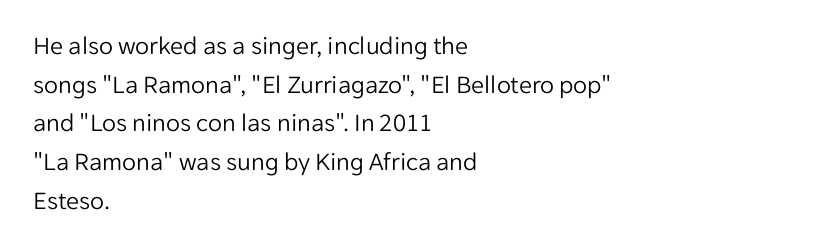
Q: Is the text bold? A: No.
Q: Is the text italic (slanted)? A: No, it is upright.
Q: Is the text underlined? A: No.
Q: How is the paragraph aligned? A: Left-aligned.
Q: Is the spacing between letters normal or unusually wide? A: Normal.
Q: Is the spacing between lines tight, normal or loose? A: Normal.
